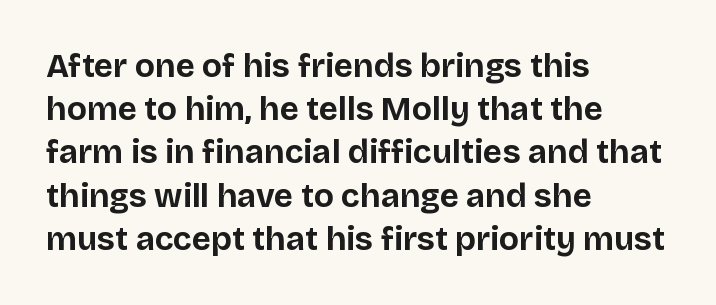
{"serif": "no", "italic": "no", "bold": "yes", "weight": "bold", "width": "normal", "stroke_contrast": "low", "x_height": "large", "monospaced": "no", "underline": "no", "align": "left", "line_spacing": "normal", "line_spacing_ratio": 1.31, "letter_spacing": "normal", "letter_spacing_em": 0.0, "glyph_px": 33}
